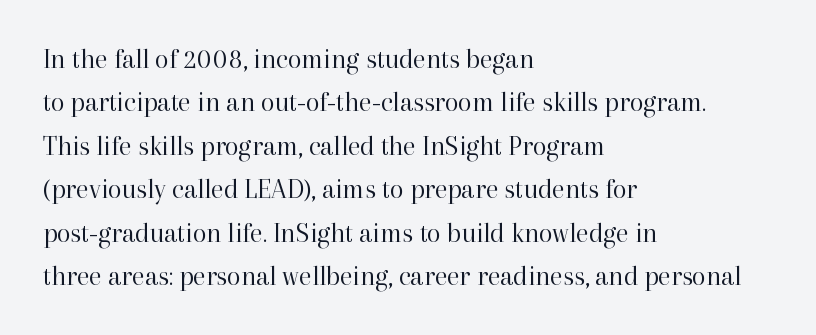
Q: Is the text bold? A: No.
Q: Is the text italic (slanted)? A: No, it is upright.
Q: Is the typeface a serif or a sans-serif typeface? A: Serif.
Q: Is the text underlined? A: No.
Q: How is the paragraph aligned? A: Left-aligned.
Q: Is the spacing between letters normal or unusually wide? A: Normal.
Q: Is the spacing between lines tight, normal or loose? A: Normal.
Q: Width (condensed, normal, or wide)? A: Normal.
Q: Stroke contrast? A: High.
Q: x-height? A: Medium.
Q: Monospaced? A: No.
